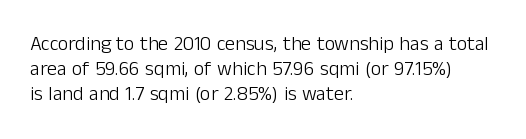
Q: Is the text bold? A: No.
Q: Is the text italic (slanted)? A: No, it is upright.
Q: Is the text underlined? A: No.
Q: How is the paragraph aligned? A: Left-aligned.
Q: Is the spacing between letters normal or unusually wide? A: Normal.
